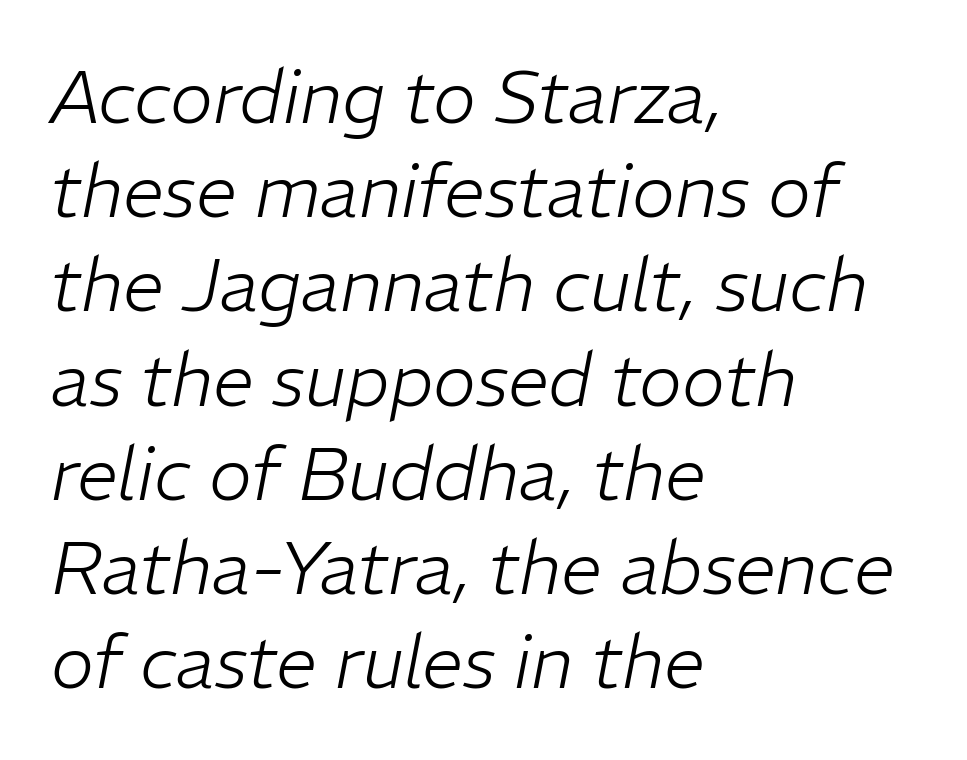
Q: Is the text bold? A: No.
Q: Is the text italic (slanted)? A: Yes, it leans right by about 11 degrees.
Q: Is the text underlined? A: No.
Q: How is the paragraph aligned? A: Left-aligned.
Q: Is the spacing between letters normal or unusually wide? A: Normal.
Q: Is the spacing between lines tight, normal or loose? A: Normal.
Q: Width (condensed, normal, or wide)? A: Normal.
Q: Stroke contrast? A: Low.
Q: x-height? A: Medium.
Q: Monospaced? A: No.
